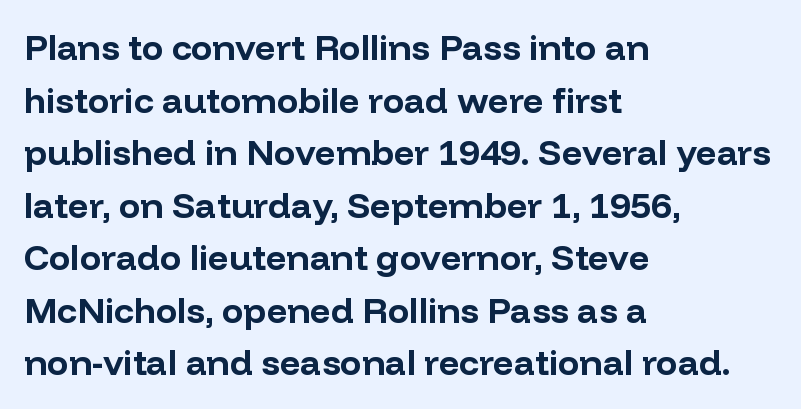
Evenly set lines give the paragraph a standard silhouette. Note: no serifs on the glyphs. The axis of the letterforms is exactly vertical. The typesetter chose a ragged-right arrangement here. Descenders hang freely into open space. A full-strength bold gives these letters their thick strokes.
